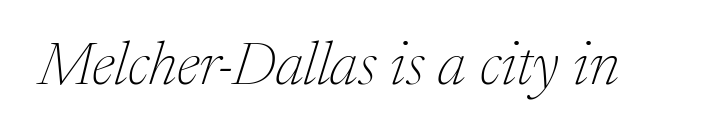
Serif or sans? Serif — the stroke terminals have little feet. The strokes carry an ordinary text weight at most. Note the varied advance widths — an 'i' is clearly narrower than an 'm'. This sample uses plain, unmodified letter spacing.
